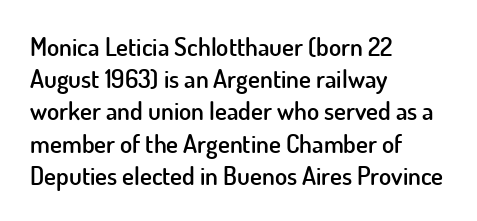
Typesetter's note: demi weight, one step under bold. What's the leading like? Ordinary, nothing unusual. Observe the ordinary spacing: letters are neighbours, not strangers. Anything drawn beneath the words? Only blank space.
